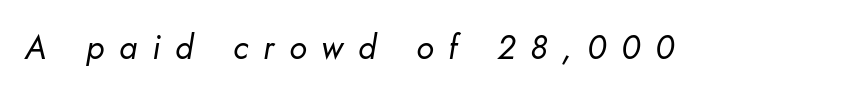
{"italic": "yes", "lean": "right", "slant_degrees": 10, "bold": "no", "weight": "regular", "width": "normal", "stroke_contrast": "low", "x_height": "small", "monospaced": "no", "underline": "no", "letter_spacing": "wide", "letter_spacing_em": 0.45, "glyph_px": 33}
